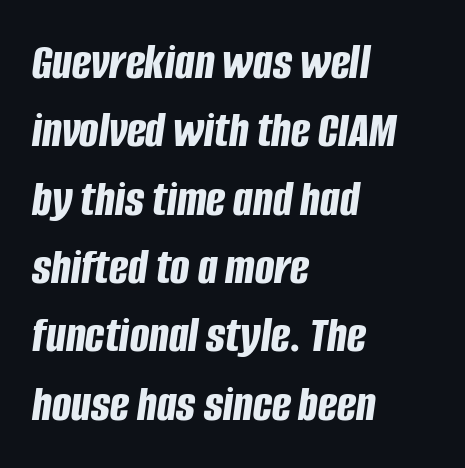
The image shows 51 px bold, condensed type, italic (leaning right); set left-aligned, normal line spacing (1.34x), normal letter spacing, not underlined; low stroke contrast and a large x-height.
